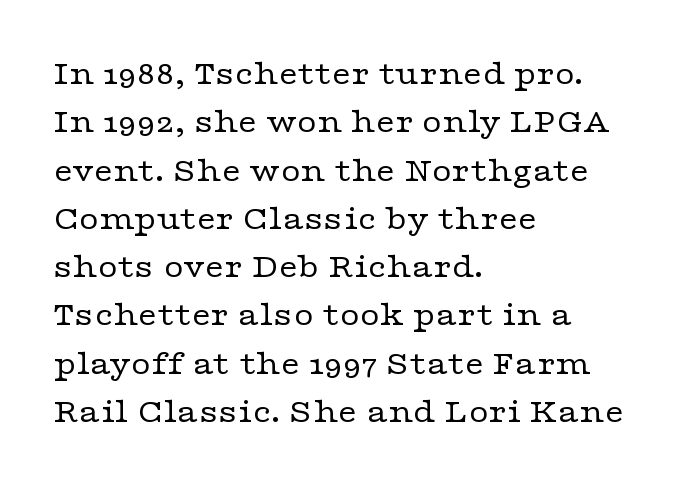
{"serif": "yes", "italic": "no", "bold": "no", "weight": "regular", "width": "wide", "stroke_contrast": "low", "x_height": "medium", "monospaced": "no", "underline": "no", "align": "left", "line_spacing": "normal", "line_spacing_ratio": 1.42, "letter_spacing": "normal", "letter_spacing_em": 0.0, "glyph_px": 34}
